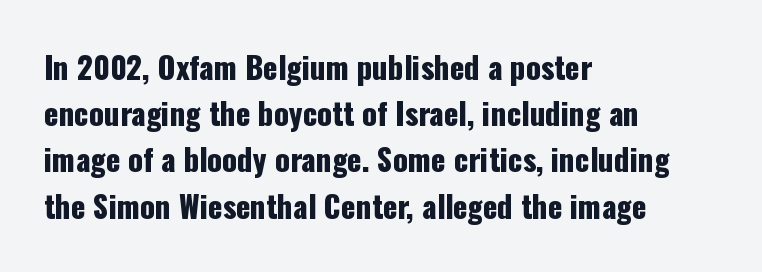
Looks like regular typesetting: each glyph gets only the width it needs. In CSS terms this would be text-align: left. The lettering holds an erect, upright posture throughout. Compared with typical paragraphs, the rows here are spaced about the same. Nothing sits at the stroke ends, so this counts as sans-serif. Does extra space separate the letters? No, they use regular spacing.
